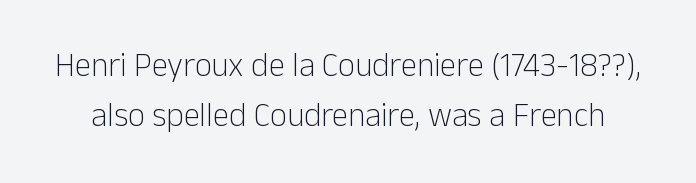
The image shows 33 px light sans-serif type, upright; set normal line spacing (1.52x), normal letter spacing, not underlined; low stroke contrast and a medium x-height.
